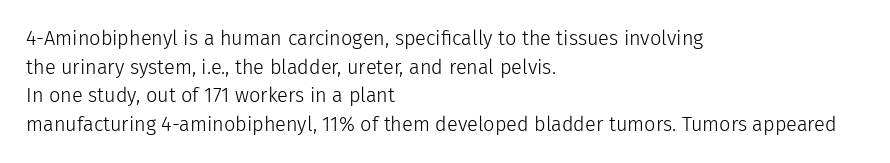
Honestly, the letter spacing is just normal — you wouldn't notice it. Every row of glyphs begins at an identical x-position on the left. The lettering holds an erect, upright posture throughout. A typesetter would call this leading conventional body-copy spacing.
